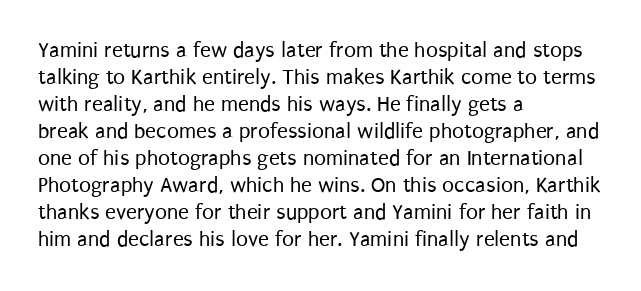
{"italic": "no", "bold": "no", "underline": "no", "align": "left", "line_spacing_ratio": 1.23, "letter_spacing": "normal", "letter_spacing_em": 0.0, "glyph_px": 22}
